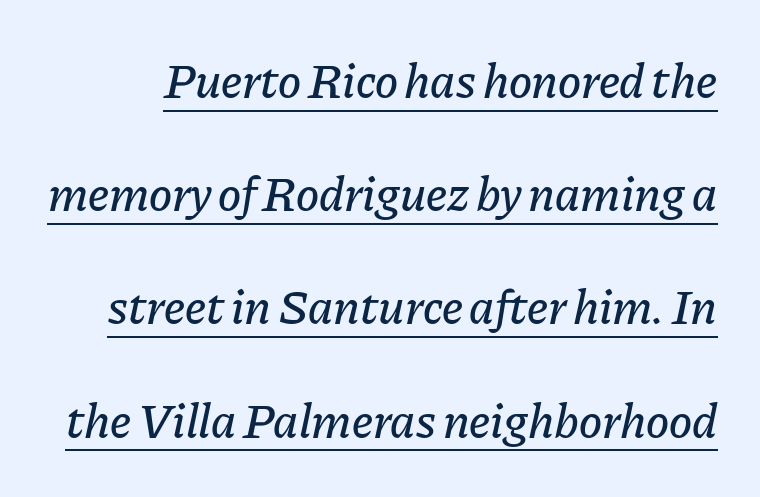
Q: Is the text italic (slanted)? A: Yes, it leans right by about 11 degrees.
Q: Is the text underlined? A: Yes.
Q: Is the spacing between letters normal or unusually wide? A: Normal.
Q: Is the spacing between lines tight, normal or loose? A: Loose.
Q: Width (condensed, normal, or wide)? A: Normal.
Q: Stroke contrast? A: Low.
Q: x-height? A: Medium.
Q: Monospaced? A: No.
